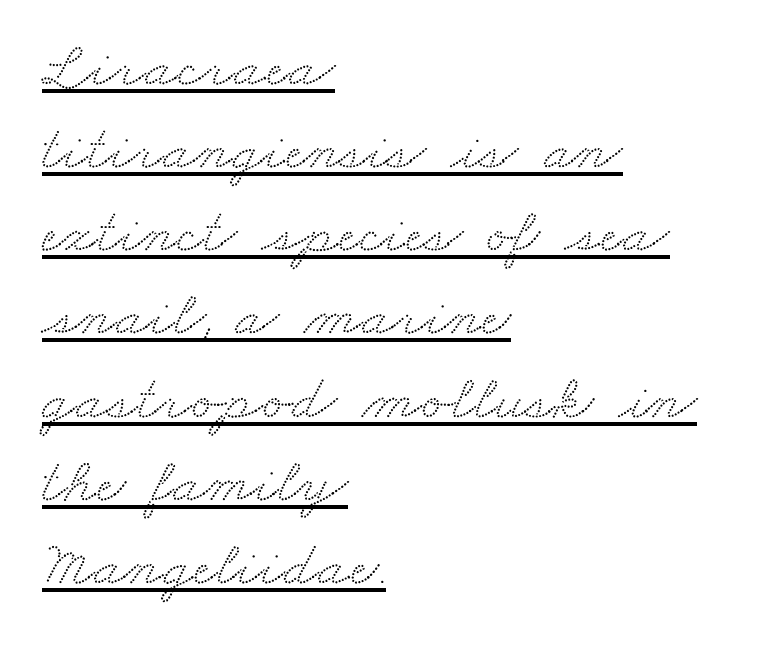
{"serif": "yes", "width": "wide", "stroke_contrast": "medium", "x_height": "small", "monospaced": "no", "underline": "yes", "align": "left", "line_spacing": "normal", "line_spacing_ratio": 1.32, "letter_spacing": "normal", "letter_spacing_em": 0.0, "glyph_px": 63}
